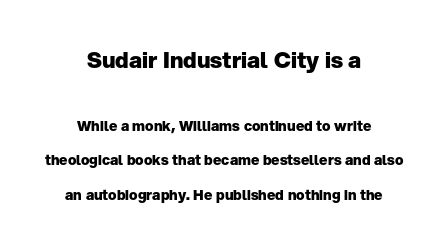
The image shows 22 px bold type, upright; set centered, loose line spacing (2.46x), normal letter spacing, not underlined; the first (top) block is 1.57x larger.
